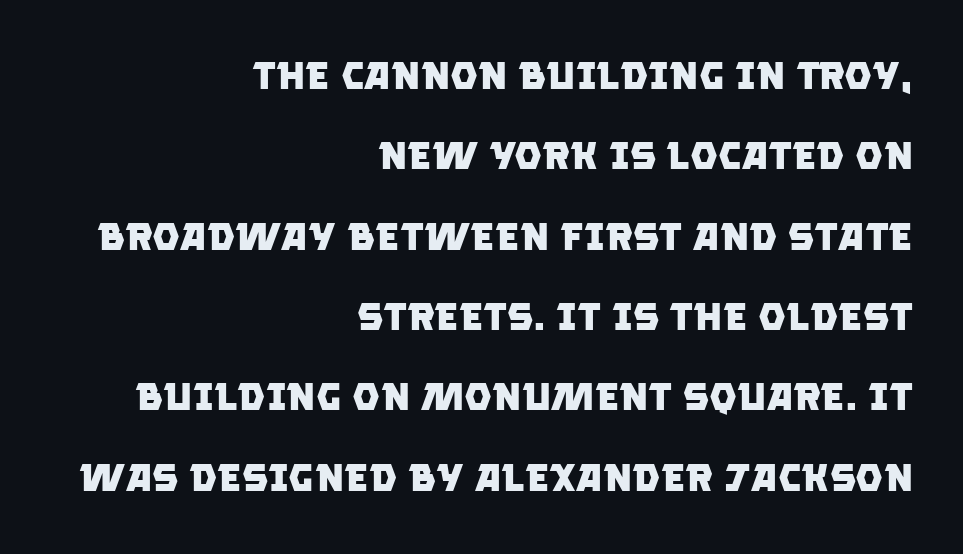
Q: Is the text bold? A: Yes.
Q: Is the typeface a serif or a sans-serif typeface? A: Sans-serif.
Q: Is the text underlined? A: No.
Q: How is the paragraph aligned? A: Right-aligned.
Q: Is the spacing between letters normal or unusually wide? A: Normal.
Q: Is the spacing between lines tight, normal or loose? A: Loose.
Q: Width (condensed, normal, or wide)? A: Normal.
Q: Stroke contrast? A: Low.
Q: x-height? A: Large.
Q: Monospaced? A: No.
